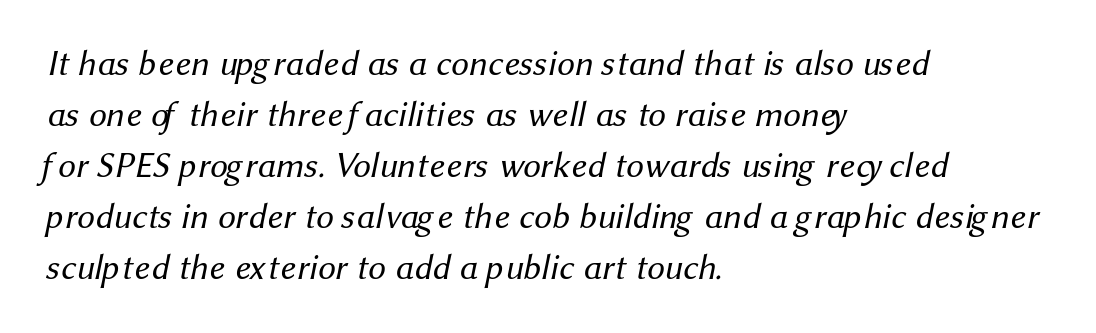
The type family on display is of the sans-serif kind. This is not heavy type; no bold has been used. Here the designer chose a conventional face with non-uniform glyph widths. Line beginnings align vertically; line endings do not. The type is set solid horizontally, with unmodified tracking. A typesetter would call this leading conventional body-copy spacing.
